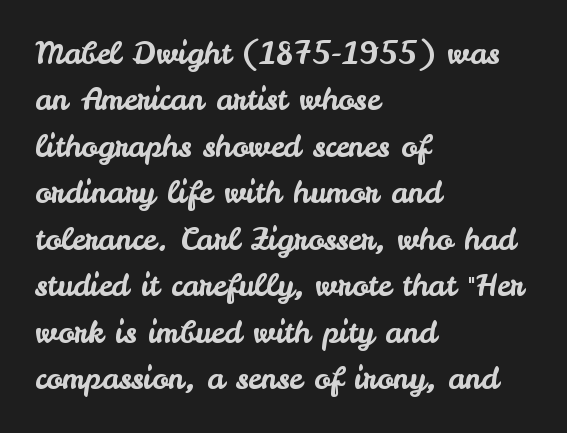
{"serif": "no", "width": "normal", "stroke_contrast": "low", "x_height": "small", "monospaced": "no", "underline": "no", "align": "left", "line_spacing": "normal", "line_spacing_ratio": 1.55, "letter_spacing": "normal", "letter_spacing_em": 0.0, "glyph_px": 30}
